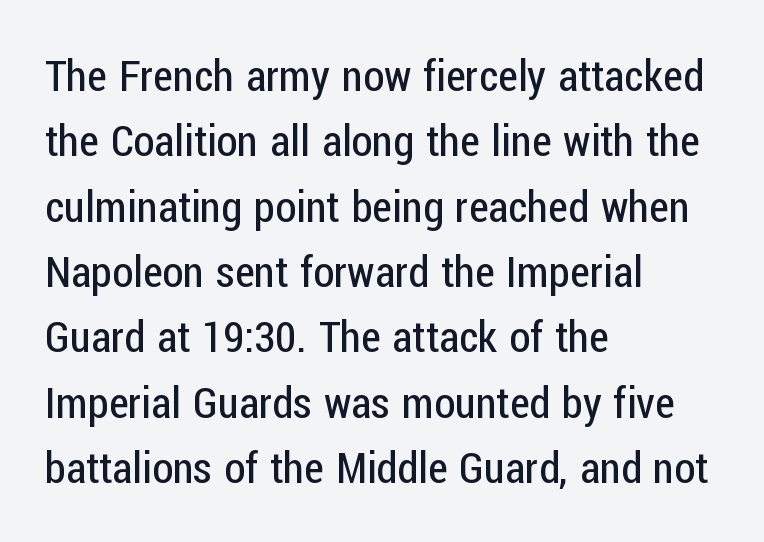
Vertical stems look standard width or narrower in stroke. Leading: standard. The strip under each line holds only bare page. Upright lettering throughout. Compared with a centered layout, this one pins lines to the left instead. The tracking reads as untouched default to a designer's eye.
